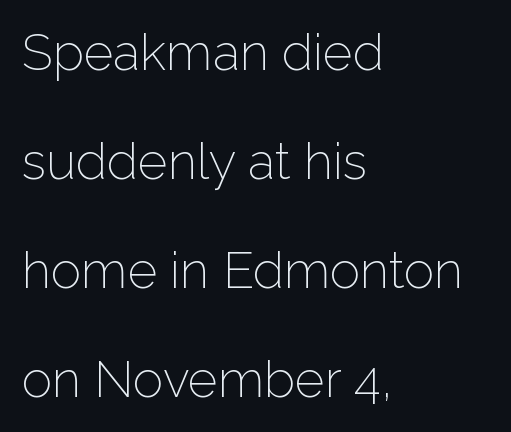
{"serif": "no", "italic": "no", "bold": "no", "weight": "light", "width": "normal", "stroke_contrast": "low", "x_height": "medium", "monospaced": "no", "underline": "no", "align": "left", "line_spacing": "loose", "line_spacing_ratio": 2.14, "letter_spacing": "normal", "letter_spacing_em": 0.0, "glyph_px": 51}
